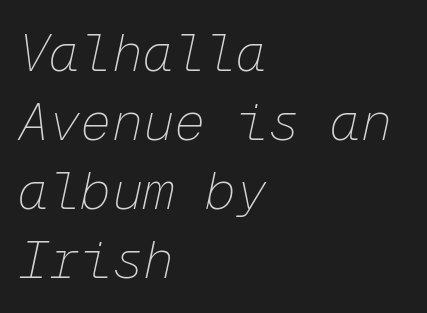
The image shows 52 px thin type, italic (leaning right), monospaced; set left-aligned, normal line spacing (1.33x), normal letter spacing, not underlined; low stroke contrast and a medium x-height.
